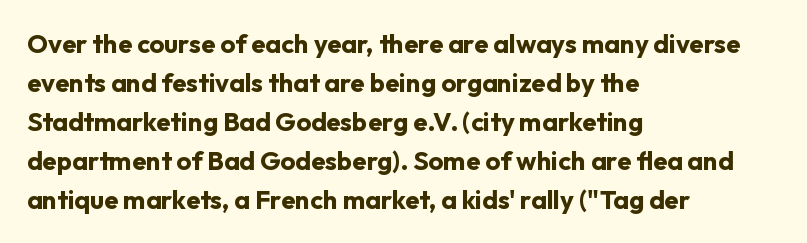
Successive baselines arrive at the customary interval. Nope, not italic — everything's standing straight. Stroke thickness is high; the sample reads as a true bold. Line starts are locked; line ends wander. Clear beneath every line of the passage. The line texture is even and compact thanks to regular tracking.
